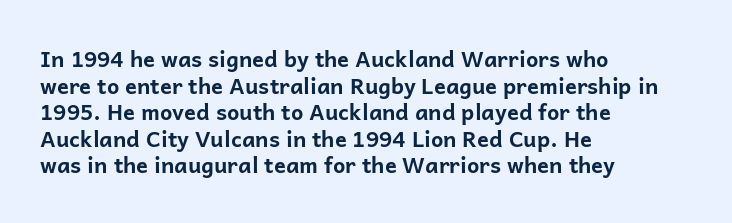
Which margin do the lines hug? The left one — the right edge is uneven. Weight check: bold — yes, fully. Tracking here is standard; glyphs follow each other at the usual distance. Unlike italic type, these characters show no tilt at all. Just letters on the line, the space beneath them empty.
